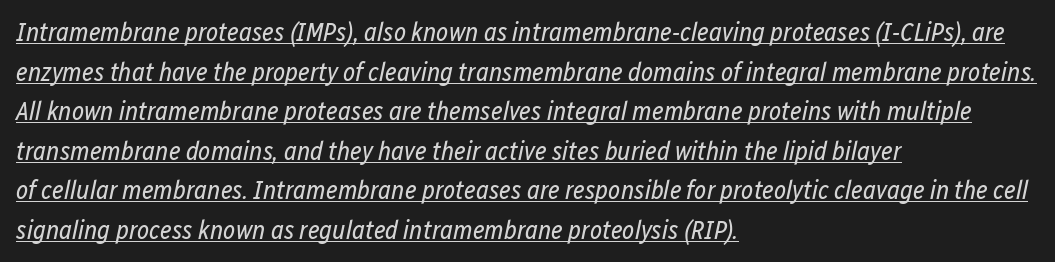
{"italic": "yes", "lean": "right", "slant_degrees": 12, "bold": "no", "underline": "yes", "align": "left", "line_spacing": "normal", "line_spacing_ratio": 1.52, "letter_spacing": "normal", "letter_spacing_em": 0.0, "glyph_px": 26}
